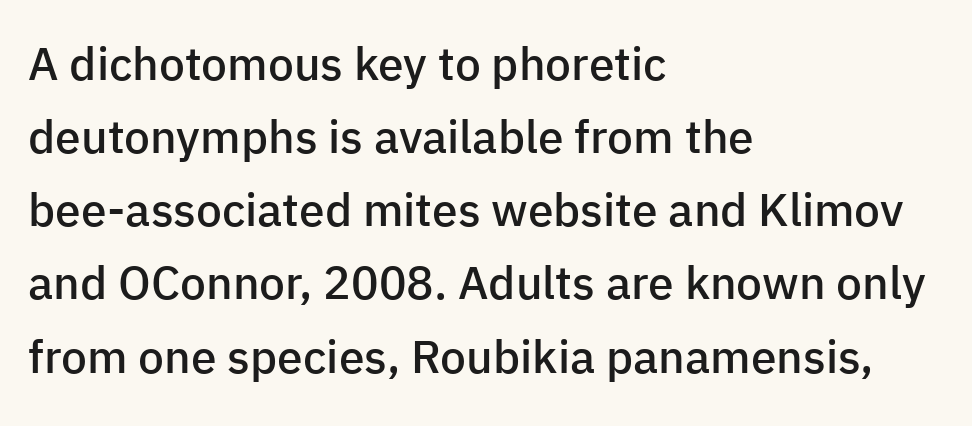
{"serif": "no", "italic": "no", "bold": "semi", "weight": "semibold", "width": "normal", "stroke_contrast": "low", "x_height": "medium", "monospaced": "no", "underline": "no", "align": "left", "line_spacing": "normal", "line_spacing_ratio": 1.59, "letter_spacing": "normal", "letter_spacing_em": 0.0, "glyph_px": 46}
